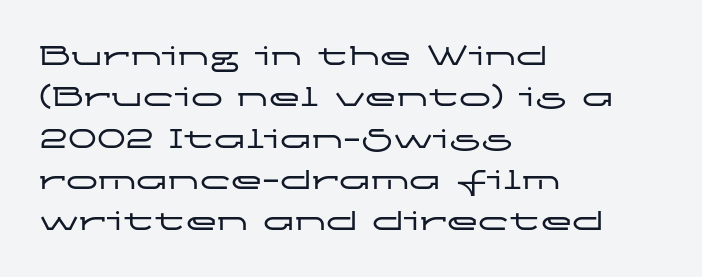
The image shows 32 px wide sans-serif type, upright; set left-aligned, normal line spacing (1.29x), normal letter spacing, not underlined; low stroke contrast and a medium x-height.
